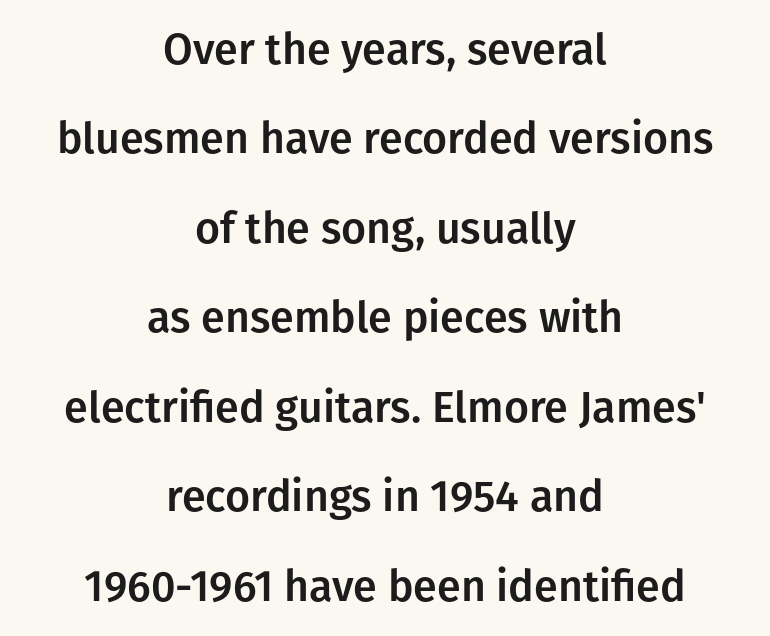
The image shows 43 px sans-serif type, upright; set centered, loose line spacing (2.08x), normal letter spacing, not underlined; low stroke contrast and a medium x-height.
